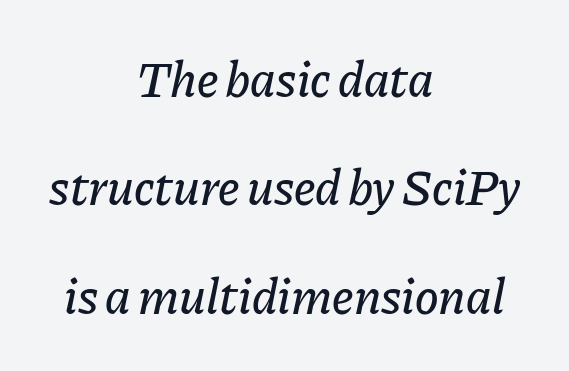
Q: Is the text italic (slanted)? A: Yes, it leans right by about 11 degrees.
Q: Is the text underlined? A: No.
Q: How is the paragraph aligned? A: Centered.
Q: Is the spacing between letters normal or unusually wide? A: Normal.
Q: Is the spacing between lines tight, normal or loose? A: Loose.
Q: Width (condensed, normal, or wide)? A: Normal.
Q: Stroke contrast? A: Low.
Q: x-height? A: Medium.
Q: Monospaced? A: No.
